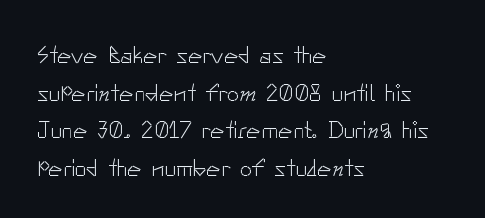
{"italic": "no", "bold": "no", "underline": "no", "align": "left", "line_spacing": "normal", "line_spacing_ratio": 1.57, "letter_spacing": "normal", "letter_spacing_em": 0.0, "glyph_px": 24}
